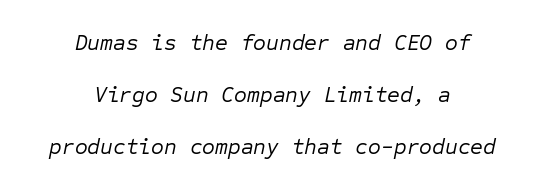
Inter-character spacing is left at the font's built-in metrics. Regarding leading, the lines here are spaced well apart. Quick note: underline off. The weight tops out at a normal text grade. Characters are canted at an angle relative to the baseline's perpendicular.
